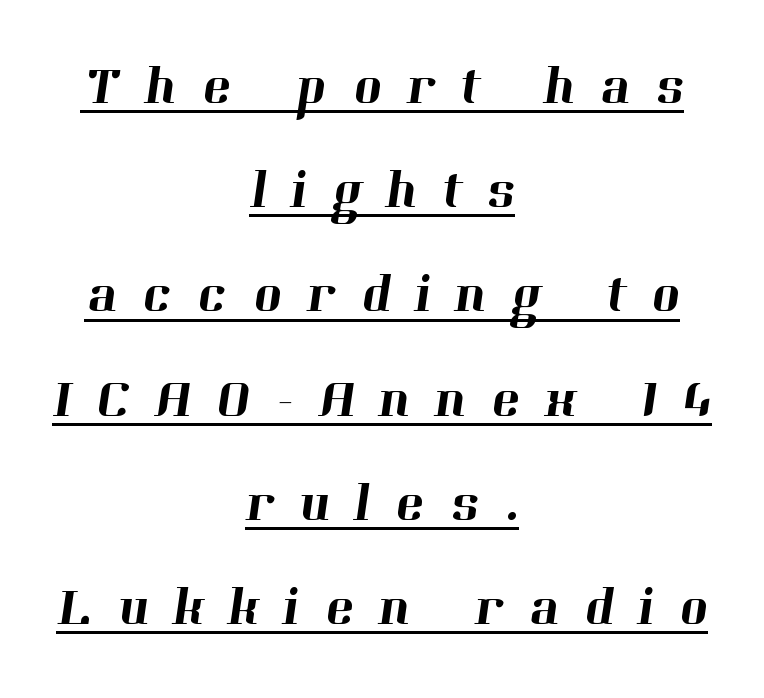
Q: Is the typeface a serif or a sans-serif typeface? A: Serif.
Q: Is the text underlined? A: Yes.
Q: How is the paragraph aligned? A: Centered.
Q: Is the spacing between letters normal or unusually wide? A: Unusually wide.
Q: Is the spacing between lines tight, normal or loose? A: Loose.
Q: Width (condensed, normal, or wide)? A: Normal.
Q: Stroke contrast? A: High.
Q: x-height? A: Medium.
Q: Monospaced? A: No.
